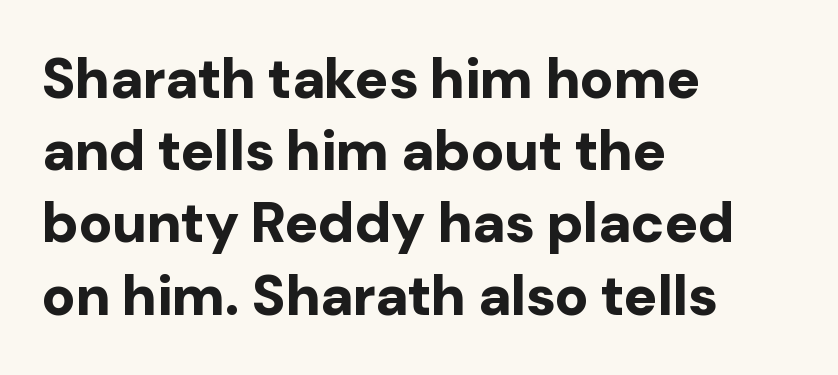
The image shows 56 px bold sans-serif type, upright; set left-aligned, normal line spacing (1.29x), normal letter spacing, not underlined; low stroke contrast and a medium x-height.
